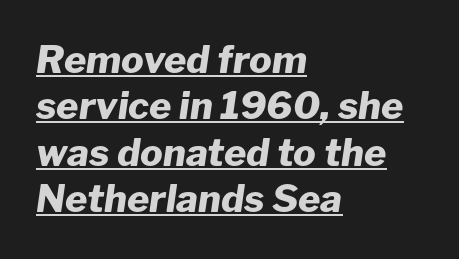
{"italic": "yes", "lean": "right", "slant_degrees": 8, "bold": "yes", "weight": "heavy", "width": "normal", "stroke_contrast": "low", "x_height": "medium", "monospaced": "no", "underline": "yes", "align": "left", "line_spacing_ratio": 1.22, "letter_spacing": "normal", "letter_spacing_em": 0.0, "glyph_px": 38}
